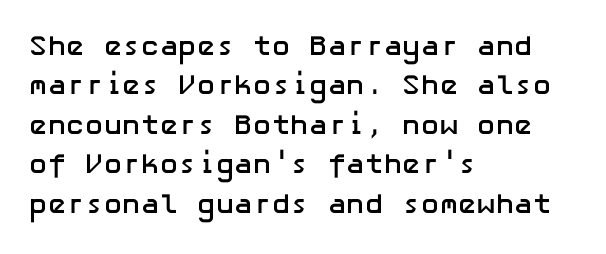
Q: Is the text bold? A: Yes.
Q: Is the text italic (slanted)? A: No, it is upright.
Q: Is the typeface a serif or a sans-serif typeface? A: Sans-serif.
Q: Is the text underlined? A: No.
Q: How is the paragraph aligned? A: Left-aligned.
Q: Is the spacing between letters normal or unusually wide? A: Normal.
Q: Is the spacing between lines tight, normal or loose? A: Normal.
Q: Width (condensed, normal, or wide)? A: Normal.
Q: Stroke contrast? A: Low.
Q: x-height? A: Medium.
